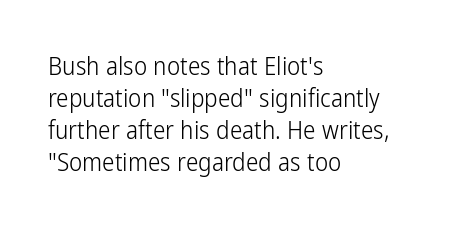
{"italic": "no", "bold": "no", "underline": "no", "align": "left", "line_spacing": "normal", "line_spacing_ratio": 1.28, "letter_spacing": "normal", "letter_spacing_em": 0.0, "glyph_px": 25}
